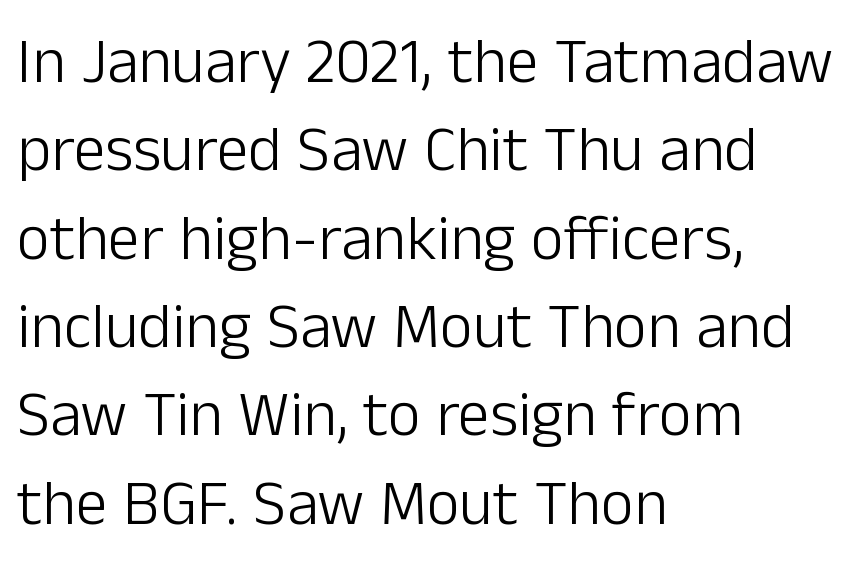
Q: Is the text bold? A: No.
Q: Is the text italic (slanted)? A: No, it is upright.
Q: Is the typeface a serif or a sans-serif typeface? A: Sans-serif.
Q: Is the text underlined? A: No.
Q: How is the paragraph aligned? A: Left-aligned.
Q: Is the spacing between letters normal or unusually wide? A: Normal.
Q: Is the spacing between lines tight, normal or loose? A: Normal.
Q: Width (condensed, normal, or wide)? A: Normal.
Q: Stroke contrast? A: Low.
Q: x-height? A: Medium.
Q: Monospaced? A: No.
